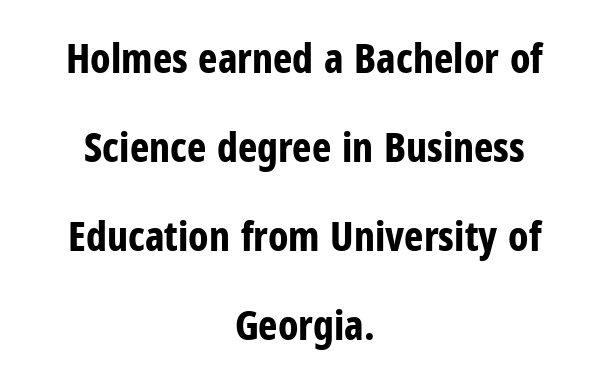
Its strokes are broad and dark, the hallmark of bold type. The line texture is even and compact thanks to regular tracking. One glance says open: line gaps are wider than usual. The face used here is a sans, in the tradition of grotesques and geometrics.
